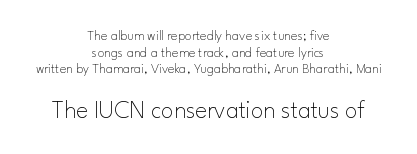
Q: Is the text bold? A: No.
Q: Is the text italic (slanted)? A: No, it is upright.
Q: Is the text underlined? A: No.
Q: How is the paragraph aligned? A: Centered.
Q: Is the spacing between letters normal or unusually wide? A: Normal.
Q: Which block of text is set in a larger size, the first (top) or the second (bottom)? A: The second (bottom) one.
